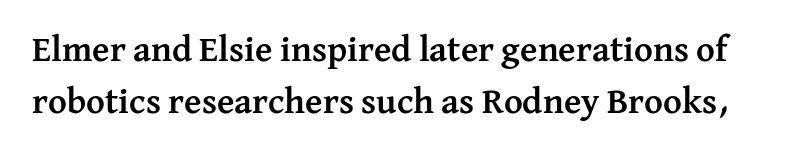
The line texture is even and compact thanks to regular tracking. Yep, those are serifs on the letters. You'd pick this weight for a headline — it's a proper bold. Looks like regular typesetting: each glyph gets only the width it needs. Is there much room between lines? A standard amount, neither cramped nor airy.
